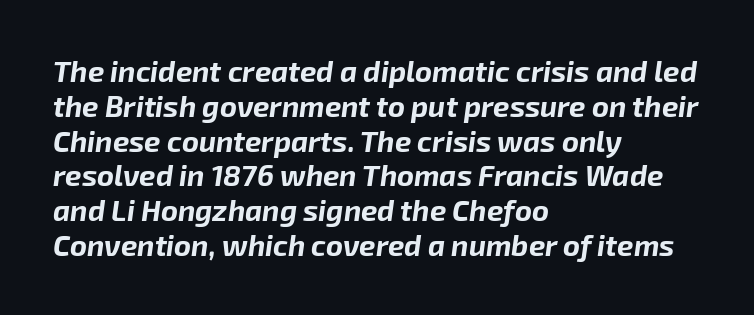
{"italic": "yes", "lean": "right", "slant_degrees": 8, "bold": "yes", "weight": "bold", "width": "normal", "stroke_contrast": "low", "x_height": "medium", "monospaced": "no", "underline": "no", "align": "left", "line_spacing_ratio": 1.2, "letter_spacing": "normal", "letter_spacing_em": 0.0, "glyph_px": 29}
